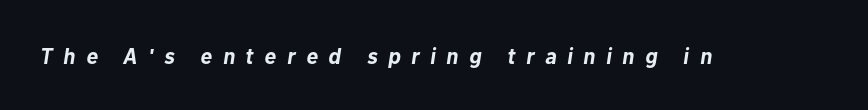
These lines were composed using italics. Anything drawn beneath the words? Only blank space. The rendering inserts visible extra space after every character. Chunky letters — that's bold for sure.
